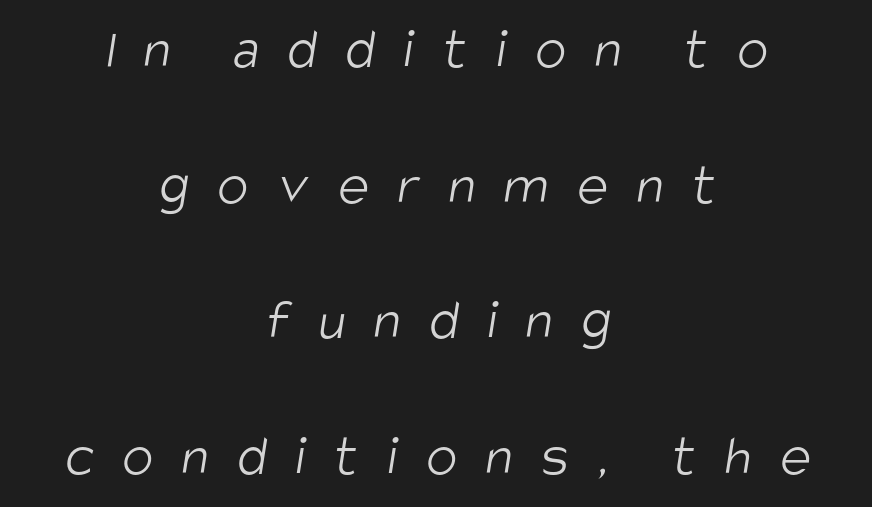
No chunkiness to these letters — they're not bold. Font category for this specimen: sans-serif. A typesetter would call this proportional, since set widths differ per character. Descender tails drop into unmarked territory.
